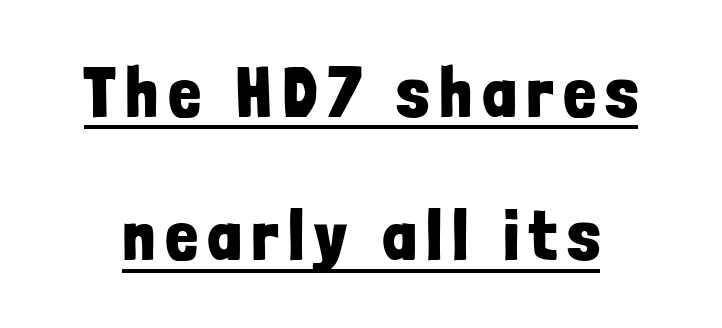
{"serif": "no", "italic": "no", "bold": "yes", "weight": "bold", "width": "condensed", "stroke_contrast": "low", "x_height": "medium", "monospaced": "no", "underline": "yes", "line_spacing": "loose", "line_spacing_ratio": 2.05, "glyph_px": 70}
